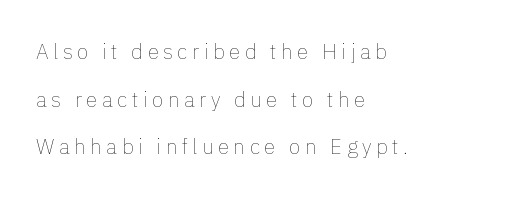
The image shows 21 px text type, upright; set left-aligned, loose line spacing (2.27x), unusually wide letter spacing (+0.21 em), not underlined.
